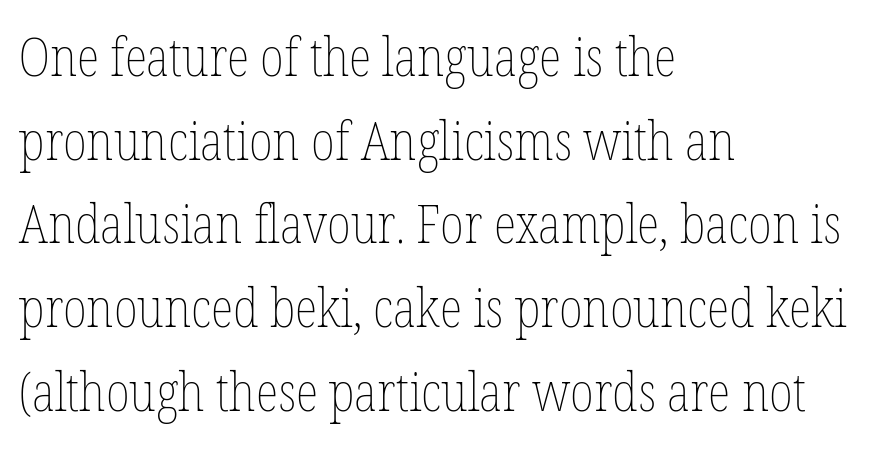
The image shows 53 px thin, condensed type, upright; set left-aligned, normal line spacing (1.58x), normal letter spacing, not underlined; low stroke contrast and a medium x-height.
